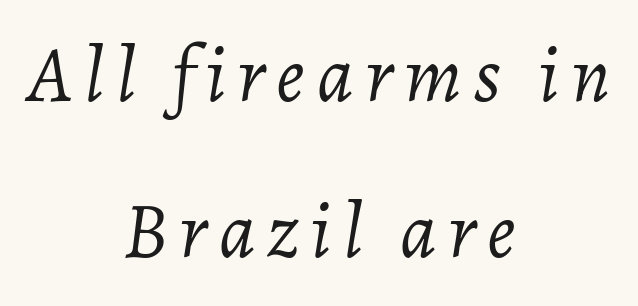
Q: Is the text bold? A: No.
Q: Is the text italic (slanted)? A: Yes, it leans right by about 7 degrees.
Q: Is the text underlined? A: No.
Q: How is the paragraph aligned? A: Centered.
Q: Is the spacing between lines tight, normal or loose? A: Loose.
Q: Width (condensed, normal, or wide)? A: Normal.
Q: Stroke contrast? A: Low.
Q: x-height? A: Medium.
Q: Monospaced? A: No.
